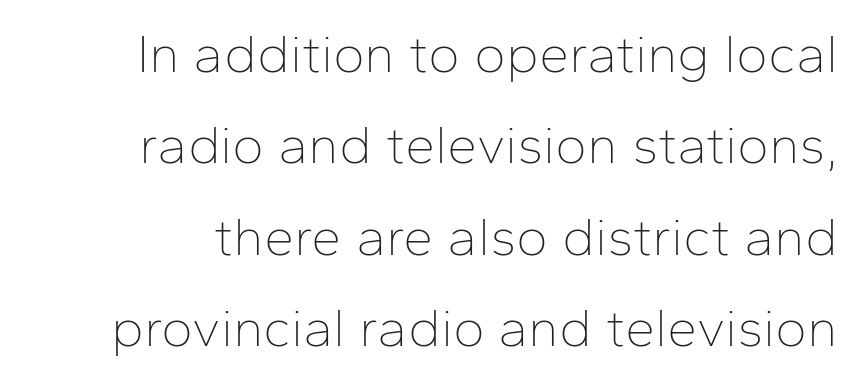
The image shows 54 px thin sans-serif type, upright; set normal line spacing (1.69x), normal letter spacing, not underlined; low stroke contrast and a medium x-height.
